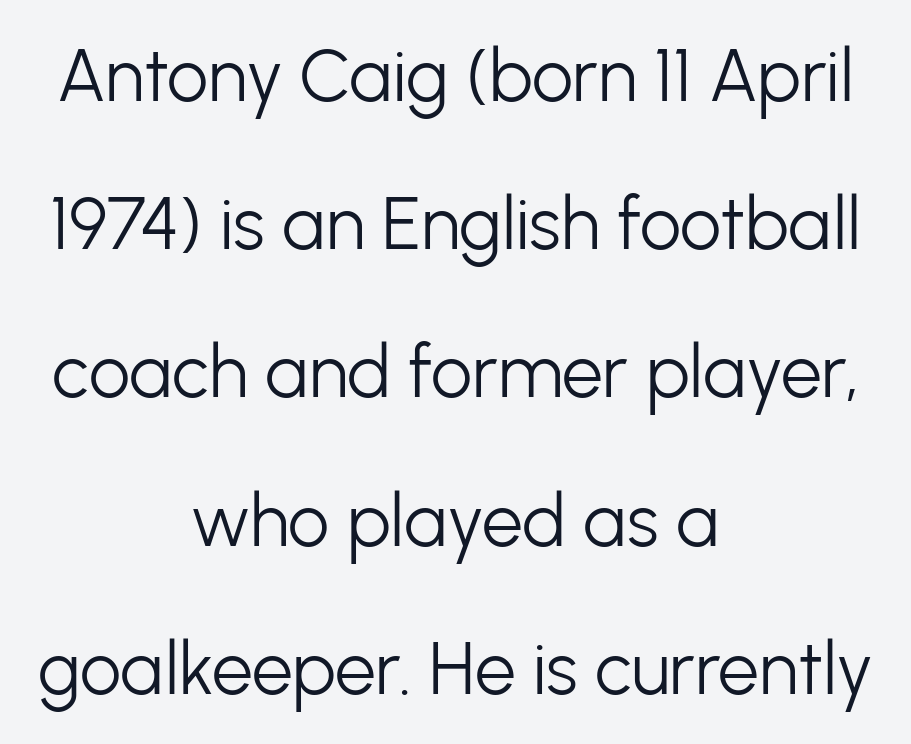
This rendering employs a face without finishing strokes, i.e., a sans-serif. How would I describe the line gaps? Wide and relaxed. The passage shown has conventional tracking throughout. Stems and bowls with no extra thickness — not bold. The text block is weighted toward neither margin, spreading evenly from the middle.
